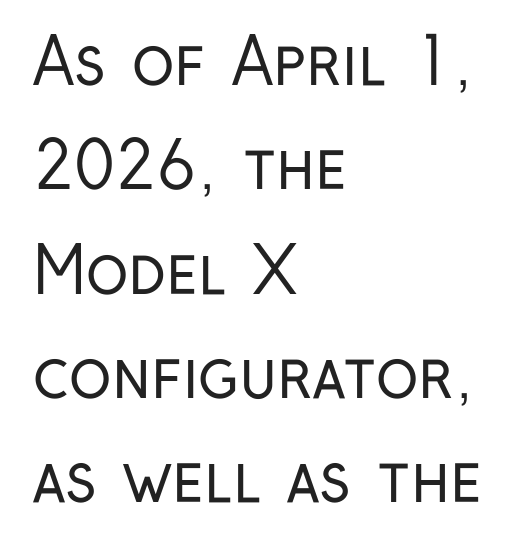
The image shows 64 px regular-weight, condensed sans-serif type, upright; set left-aligned, normal line spacing (1.63x), normal letter spacing, not underlined; low stroke contrast and a medium x-height.
